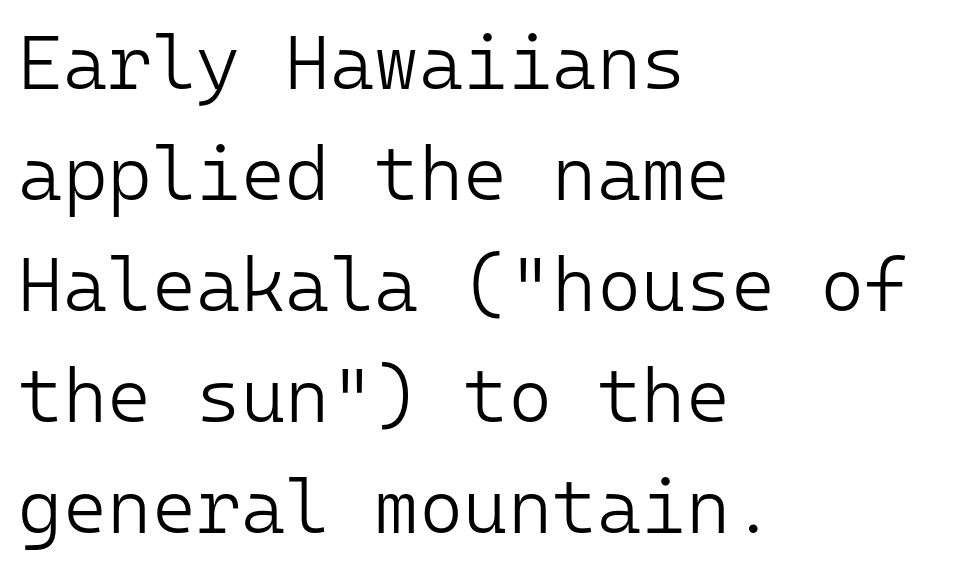
Q: Is the text bold? A: No.
Q: Is the text italic (slanted)? A: No, it is upright.
Q: Is the typeface a serif or a sans-serif typeface? A: Sans-serif.
Q: Is the text underlined? A: No.
Q: How is the paragraph aligned? A: Left-aligned.
Q: Is the spacing between letters normal or unusually wide? A: Normal.
Q: Is the spacing between lines tight, normal or loose? A: Normal.
Q: Width (condensed, normal, or wide)? A: Normal.
Q: Stroke contrast? A: Low.
Q: x-height? A: Medium.
Q: Monospaced? A: Yes.
